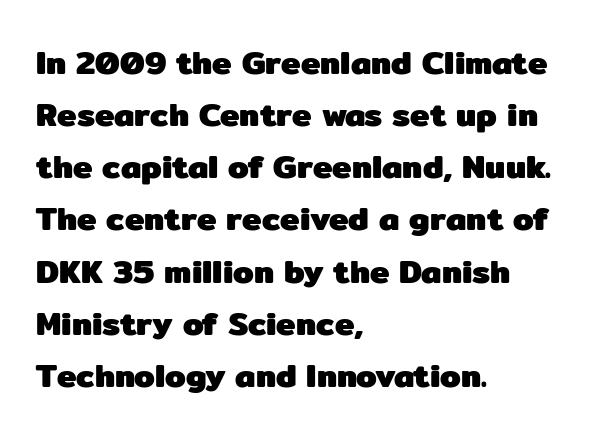
Q: Is the text bold? A: Yes.
Q: Is the text italic (slanted)? A: No, it is upright.
Q: Is the typeface a serif or a sans-serif typeface? A: Sans-serif.
Q: Is the text underlined? A: No.
Q: How is the paragraph aligned? A: Left-aligned.
Q: Is the spacing between letters normal or unusually wide? A: Normal.
Q: Is the spacing between lines tight, normal or loose? A: Normal.
Q: Width (condensed, normal, or wide)? A: Normal.
Q: Stroke contrast? A: Low.
Q: x-height? A: Medium.
Q: Monospaced? A: No.
